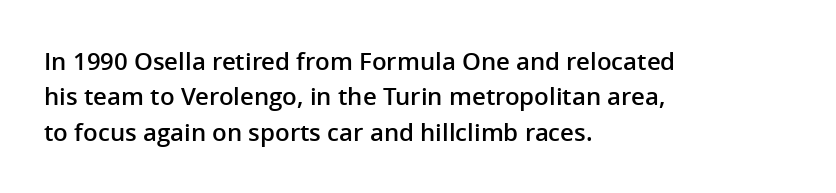
Q: Is the text bold? A: Semi-bold.
Q: Is the text italic (slanted)? A: No, it is upright.
Q: Is the text underlined? A: No.
Q: How is the paragraph aligned? A: Left-aligned.
Q: Is the spacing between letters normal or unusually wide? A: Normal.
Q: Is the spacing between lines tight, normal or loose? A: Normal.
